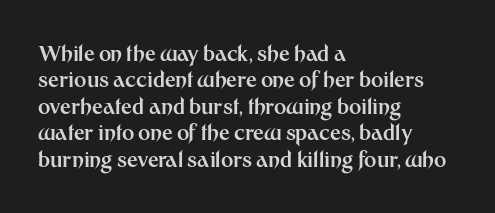
The image shows 21 px bold type, upright; set left-aligned, normal line spacing (1.26x), normal letter spacing, not underlined.
